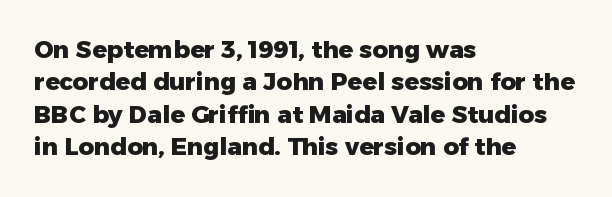
Q: Is the text bold? A: Yes.
Q: Is the text italic (slanted)? A: No, it is upright.
Q: Is the text underlined? A: No.
Q: How is the paragraph aligned? A: Left-aligned.
Q: Is the spacing between letters normal or unusually wide? A: Normal.
Q: Is the spacing between lines tight, normal or loose? A: Normal.
